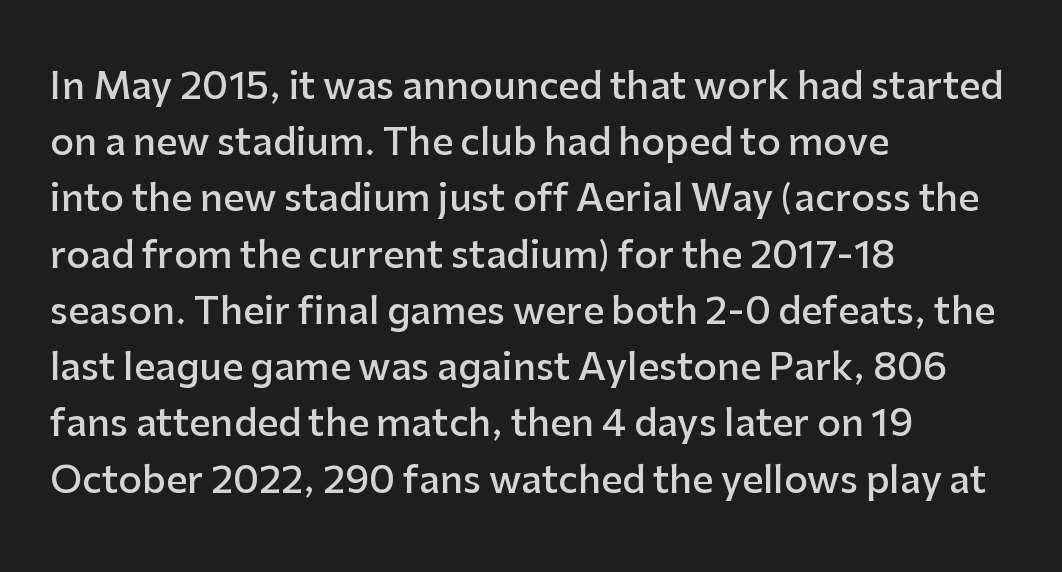
Q: Is the text bold? A: Semi-bold.
Q: Is the text italic (slanted)? A: No, it is upright.
Q: Is the typeface a serif or a sans-serif typeface? A: Sans-serif.
Q: Is the text underlined? A: No.
Q: How is the paragraph aligned? A: Left-aligned.
Q: Is the spacing between letters normal or unusually wide? A: Normal.
Q: Is the spacing between lines tight, normal or loose? A: Normal.
Q: Width (condensed, normal, or wide)? A: Normal.
Q: Stroke contrast? A: Low.
Q: x-height? A: Medium.
Q: Monospaced? A: No.
